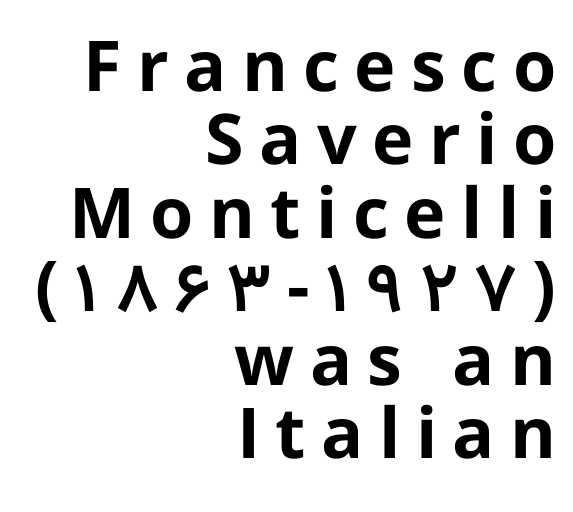
Q: Is the text bold? A: Yes.
Q: Is the text italic (slanted)? A: No, it is upright.
Q: Is the typeface a serif or a sans-serif typeface? A: Sans-serif.
Q: Is the text underlined? A: No.
Q: How is the paragraph aligned? A: Right-aligned.
Q: Is the spacing between letters normal or unusually wide? A: Unusually wide.
Q: Is the spacing between lines tight, normal or loose? A: Tight.
Q: Width (condensed, normal, or wide)? A: Normal.
Q: Stroke contrast? A: Low.
Q: x-height? A: Medium.
Q: Monospaced? A: No.
